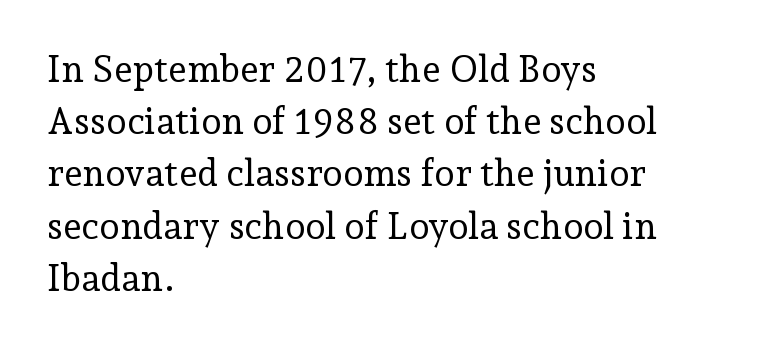
{"serif": "yes", "italic": "no", "bold": "no", "weight": "regular", "width": "normal", "stroke_contrast": "low", "x_height": "medium", "monospaced": "no", "underline": "no", "align": "left", "line_spacing": "normal", "line_spacing_ratio": 1.41, "letter_spacing": "normal", "letter_spacing_em": 0.0, "glyph_px": 37}
